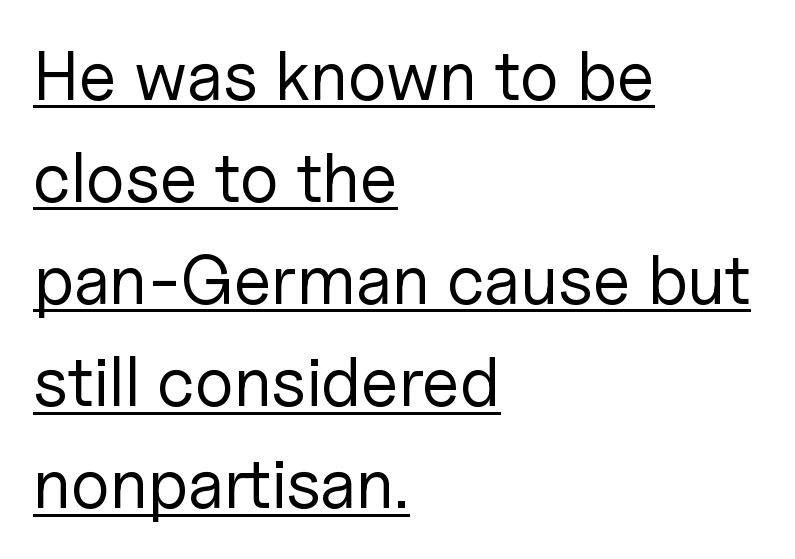
The image shows 69 px regular-weight sans-serif type, upright; set left-aligned, normal line spacing (1.48x), normal letter spacing, underlined; low stroke contrast and a medium x-height.
